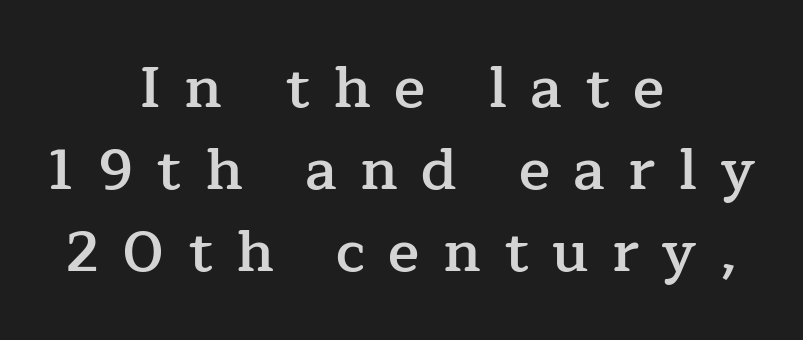
Q: Is the text bold? A: Semi-bold.
Q: Is the text italic (slanted)? A: No, it is upright.
Q: Is the typeface a serif or a sans-serif typeface? A: Serif.
Q: Is the text underlined? A: No.
Q: How is the paragraph aligned? A: Centered.
Q: Is the spacing between letters normal or unusually wide? A: Unusually wide.
Q: Is the spacing between lines tight, normal or loose? A: Normal.
Q: Width (condensed, normal, or wide)? A: Normal.
Q: Stroke contrast? A: Low.
Q: x-height? A: Medium.
Q: Monospaced? A: No.
